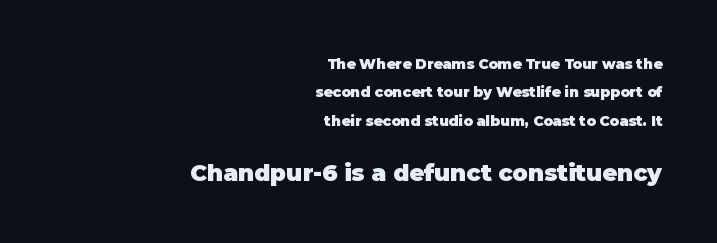
A typesetter would call this leading open, well beyond the default. Ordinary non-slanted type is in use. What stands out about the letter spacing? Nothing — it is the standard amount. Caption: upper text group reduced, lower text group enlarged.
